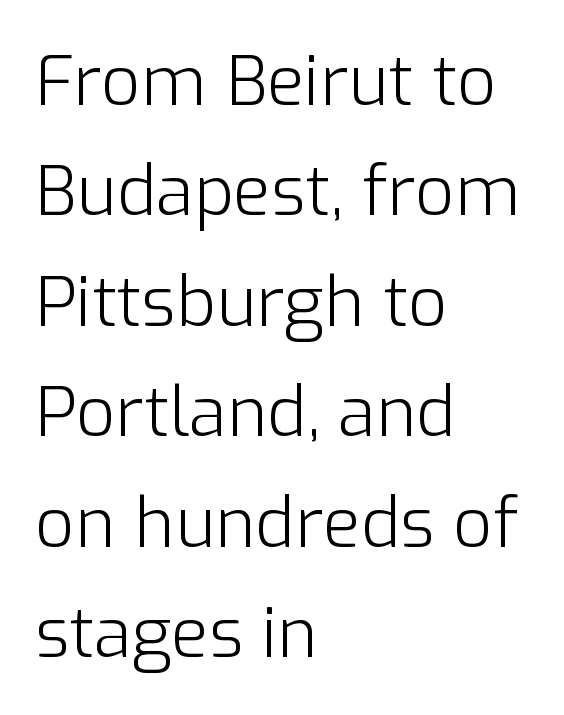
The image shows 69 px light sans-serif type, upright; set left-aligned, normal line spacing (1.6x), normal letter spacing, not underlined; low stroke contrast and a medium x-height.
